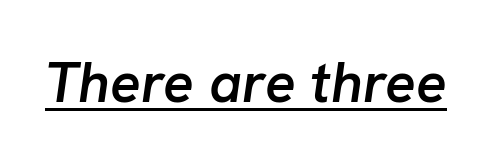
The image shows 57 px semibold type, italic (leaning right); set normal letter spacing, underlined; low stroke contrast and a medium x-height.
